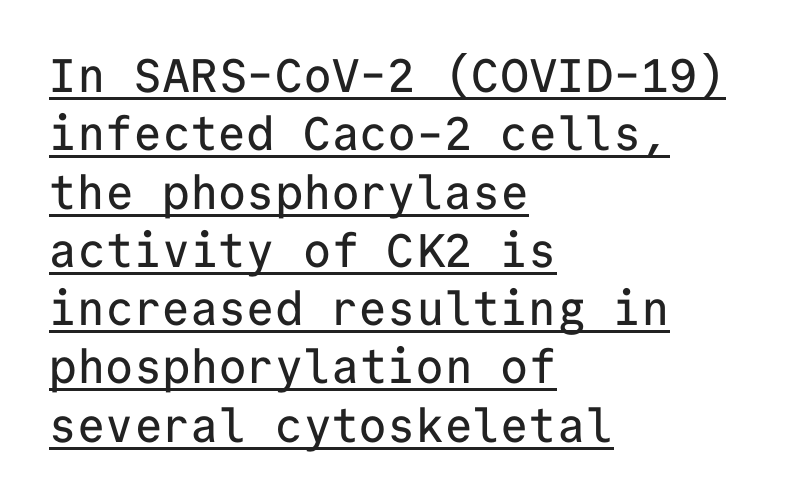
Q: Is the text italic (slanted)? A: No, it is upright.
Q: Is the typeface a serif or a sans-serif typeface? A: Sans-serif.
Q: Is the text underlined? A: Yes.
Q: How is the paragraph aligned? A: Left-aligned.
Q: Is the spacing between letters normal or unusually wide? A: Normal.
Q: Width (condensed, normal, or wide)? A: Normal.
Q: Stroke contrast? A: Low.
Q: x-height? A: Medium.
Q: Monospaced? A: Yes.
